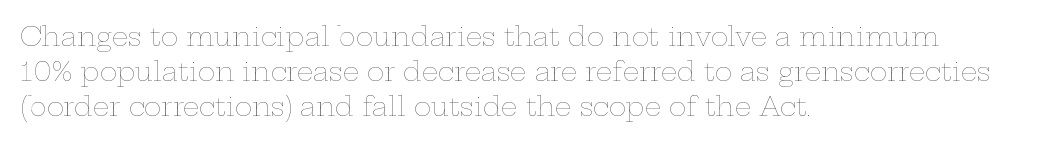
Q: Is the text bold? A: No.
Q: Is the text italic (slanted)? A: No, it is upright.
Q: Is the text underlined? A: No.
Q: How is the paragraph aligned? A: Left-aligned.
Q: Is the spacing between letters normal or unusually wide? A: Normal.
Q: Is the spacing between lines tight, normal or loose? A: Normal.
